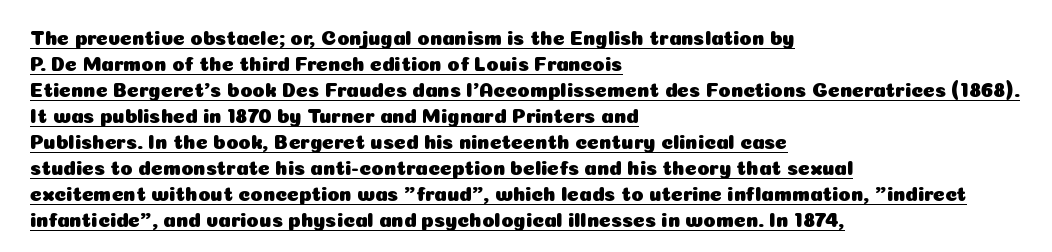
{"italic": "no", "underline": "yes", "align": "left", "line_spacing": "normal", "line_spacing_ratio": 1.3, "letter_spacing": "normal", "letter_spacing_em": 0.0, "glyph_px": 20}
